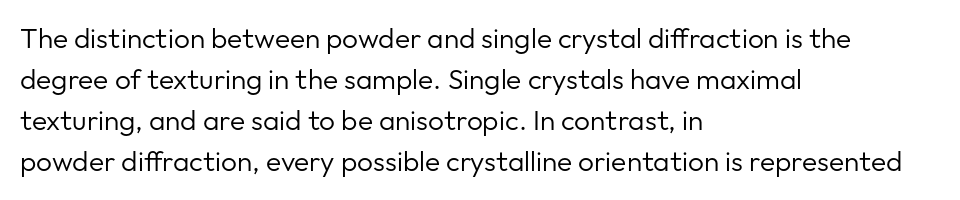
The rag falls on the right side of this text block. Letters rest on an invisible, unmarked baseline. This is roman type, the default non-slanted kind. Compared with typical body copy, the letter spacing here is the same.
